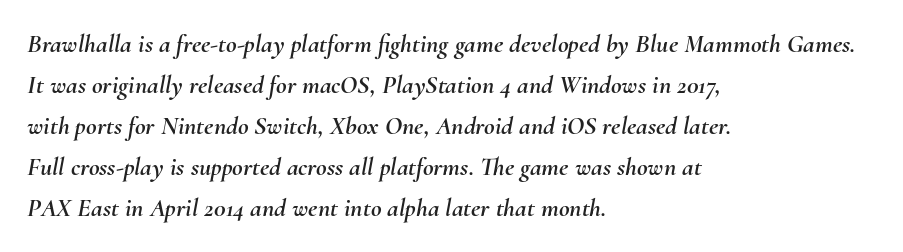
Evenly set lines give the paragraph a standard silhouette. Nobody touched the tracking dial on this one. The baseline area is clear. Characters are canted at an angle relative to the baseline's perpendicular. Caption: multi-line text, flush left, ragged right.
